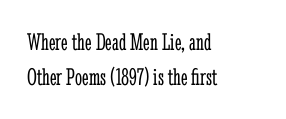
The image shows 25 px text type, upright; set left-aligned, normal line spacing (1.41x), normal letter spacing, not underlined.
